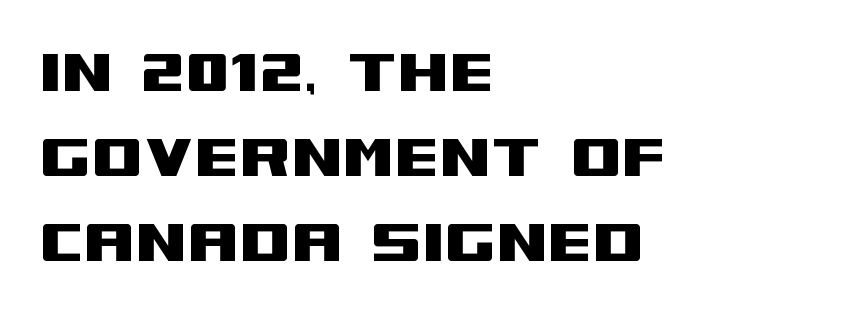
Q: Is the text italic (slanted)? A: No, it is upright.
Q: Is the typeface a serif or a sans-serif typeface? A: Sans-serif.
Q: Is the text underlined? A: No.
Q: How is the paragraph aligned? A: Left-aligned.
Q: Is the spacing between letters normal or unusually wide? A: Normal.
Q: Is the spacing between lines tight, normal or loose? A: Tight.
Q: Width (condensed, normal, or wide)? A: Wide.
Q: Stroke contrast? A: Medium.
Q: x-height? A: Large.
Q: Monospaced? A: No.
